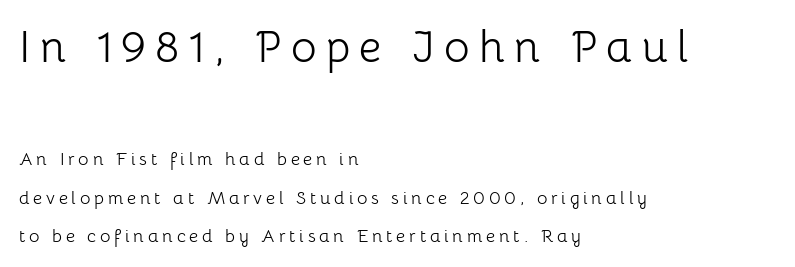
{"serif": "no", "italic": "no", "bold": "no", "weight": "light", "width": "normal", "stroke_contrast": "low", "x_height": "medium", "monospaced": "no", "underline": "no", "align": "left", "line_spacing": "loose", "line_spacing_ratio": 2.12, "letter_spacing": "wide", "letter_spacing_em": 0.21, "larger_block": "first", "size_ratio": 2.44, "glyph_px": 44}
